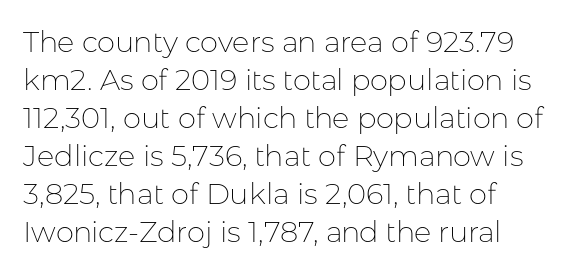
This sample has the flowing, uneven cadence of proportional lettering. Nope, no serifs anywhere on these letters. Stroke thickness stays within the range of a standard reading face or lighter. Rendered with straight, roman letterforms.
